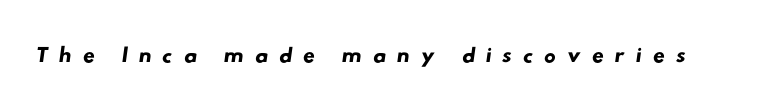
Q: Is the typeface a serif or a sans-serif typeface? A: Sans-serif.
Q: Is the text underlined? A: No.
Q: Is the spacing between letters normal or unusually wide? A: Unusually wide.
Q: Width (condensed, normal, or wide)? A: Wide.
Q: Stroke contrast? A: Low.
Q: x-height? A: Small.
Q: Monospaced? A: No.
